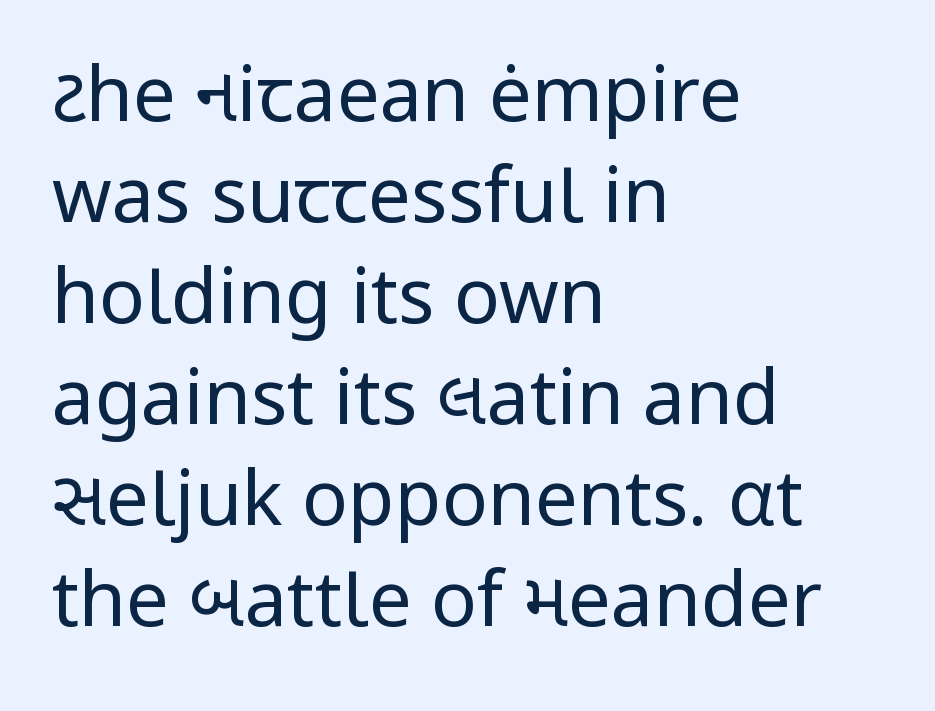
Q: Is the text bold? A: No.
Q: Is the text italic (slanted)? A: No, it is upright.
Q: Is the typeface a serif or a sans-serif typeface? A: Sans-serif.
Q: Is the text underlined? A: No.
Q: How is the paragraph aligned? A: Left-aligned.
Q: Is the spacing between letters normal or unusually wide? A: Normal.
Q: Is the spacing between lines tight, normal or loose? A: Normal.
Q: Width (condensed, normal, or wide)? A: Normal.
Q: Stroke contrast? A: Low.
Q: x-height? A: Medium.
Q: Monospaced? A: No.
